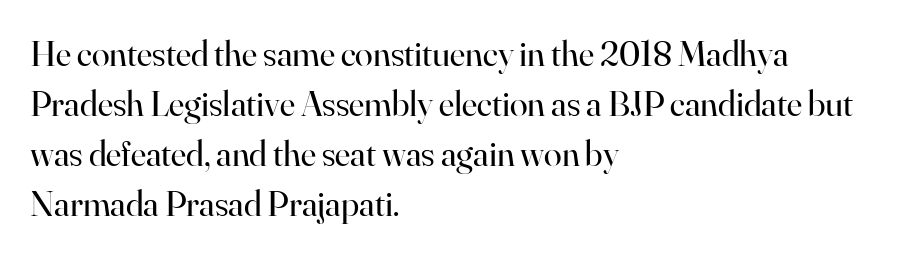
Note the varied advance widths — an 'i' is clearly narrower than an 'm'. When letters stand straight like this, we call the style roman or upright. Letter spacing: default. Underline: absent. Whoever set this chose a conventional vertical rhythm. Layout note: lines flush left.
